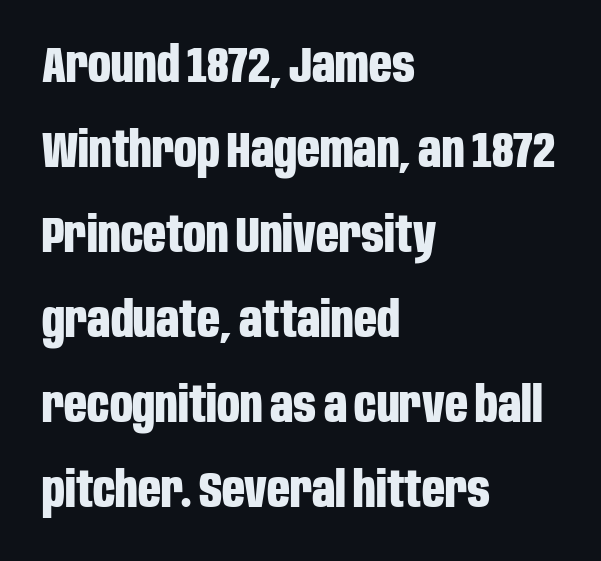
The gap between lines stays unmarked. The ragged edge is on the right, which tells us the setting is flush left. A typesetter would call this proportional, since set widths differ per character. You could call the tracking neutral — neither tight nor loose.
